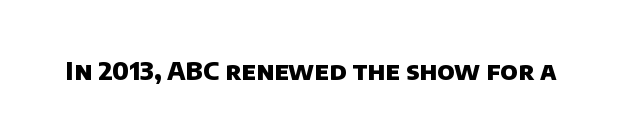
The image shows 25 px bold type; set normal letter spacing, not underlined.
